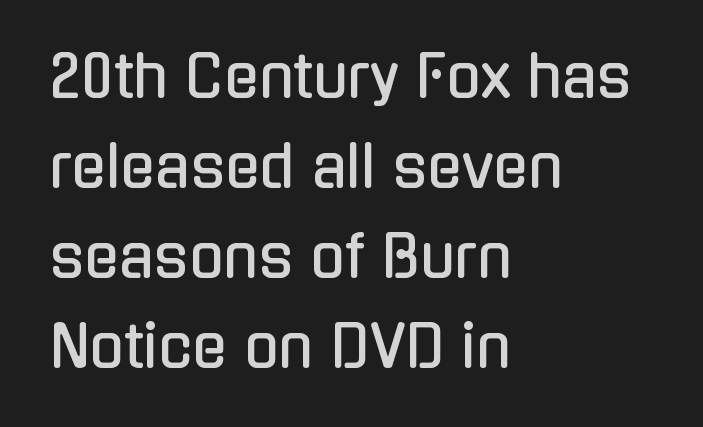
Character widths vary here, with narrow letters taking less room than wide ones. Quick note: interline space is typical. Type style note: lacks serifs. The strip under each line holds only bare page.
